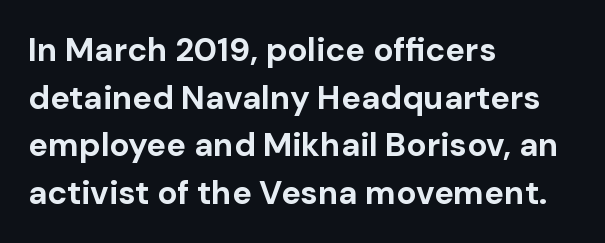
{"serif": "no", "italic": "no", "bold": "yes", "weight": "bold", "width": "normal", "stroke_contrast": "low", "x_height": "medium", "monospaced": "no", "underline": "no", "align": "left", "line_spacing": "normal", "line_spacing_ratio": 1.44, "letter_spacing": "normal", "letter_spacing_em": 0.0, "glyph_px": 33}
